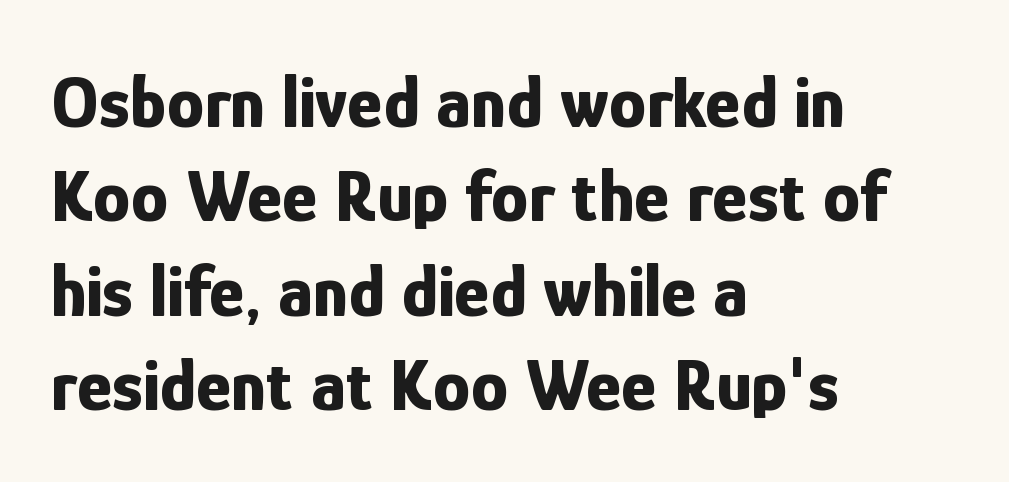
As a designer I'd log this as weight 700, bold. A roman cut, with each character standing at attention. Looks like regular typesetting: each glyph gets only the width it needs. Compared with typical paragraphs, the rows here are spaced about the same.
